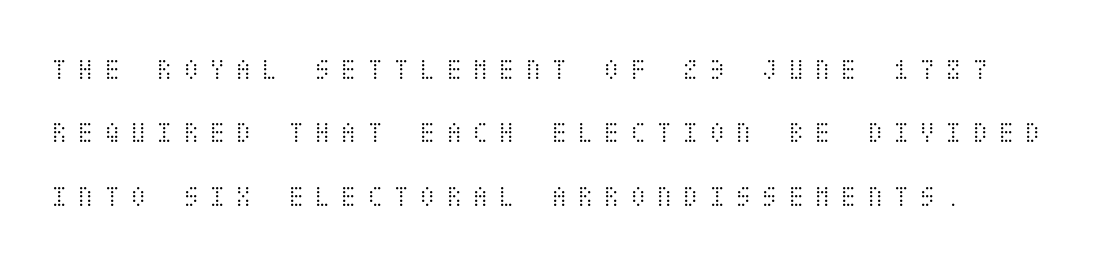
The image shows 30 px light, condensed type, upright; set loose line spacing (2.11x), unusually wide letter spacing (+0.33 em), not underlined; medium stroke contrast and a large x-height.
